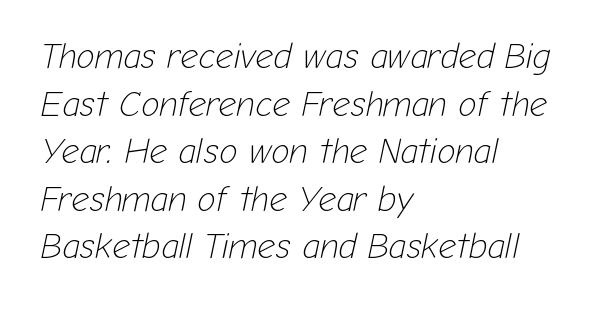
Baseline-to-baseline distance is the conventional proportion of letter height. The rendering applies a slant to the glyphs. Visually the block forms a straight wall on the left and a jagged coastline on the right. Stems and bowls with no extra thickness — not bold.
